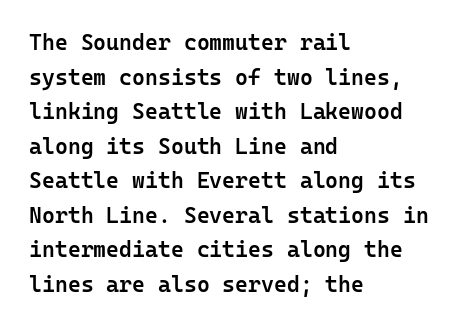
The font's upright variant was chosen for this text. Is the letter spacing exaggerated? No — it looks like the ordinary default. The face used here is a semibold: visibly heavier than regular, lighter than bold. Students, observe: this is what conventionally led text looks like. Every row of glyphs begins at an identical x-position on the left. Words float on clear page, feet unadorned.
